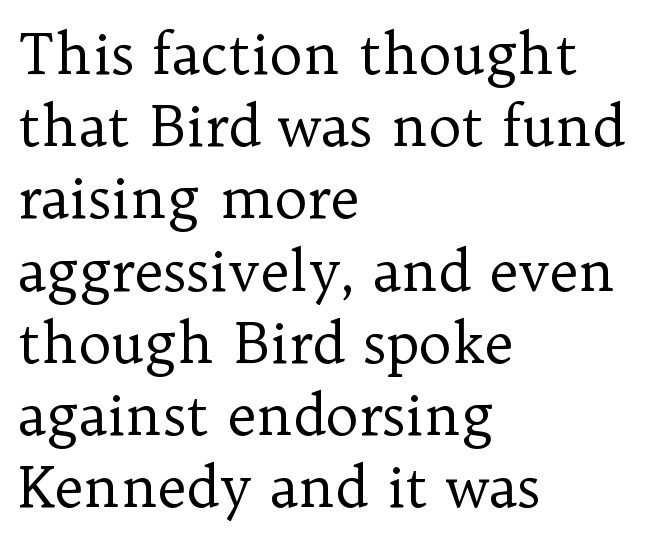
Q: Is the text bold? A: No.
Q: Is the text italic (slanted)? A: No, it is upright.
Q: Is the typeface a serif or a sans-serif typeface? A: Serif.
Q: Is the text underlined? A: No.
Q: How is the paragraph aligned? A: Left-aligned.
Q: Is the spacing between letters normal or unusually wide? A: Normal.
Q: Is the spacing between lines tight, normal or loose? A: Normal.
Q: Width (condensed, normal, or wide)? A: Normal.
Q: Stroke contrast? A: Low.
Q: x-height? A: Medium.
Q: Monospaced? A: No.
